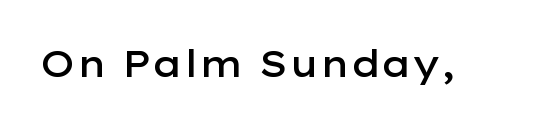
{"serif": "no", "italic": "no", "bold": "semi", "weight": "semibold", "width": "wide", "stroke_contrast": "low", "x_height": "medium", "monospaced": "no", "underline": "no", "letter_spacing": "normal", "letter_spacing_em": 0.0, "glyph_px": 37}
